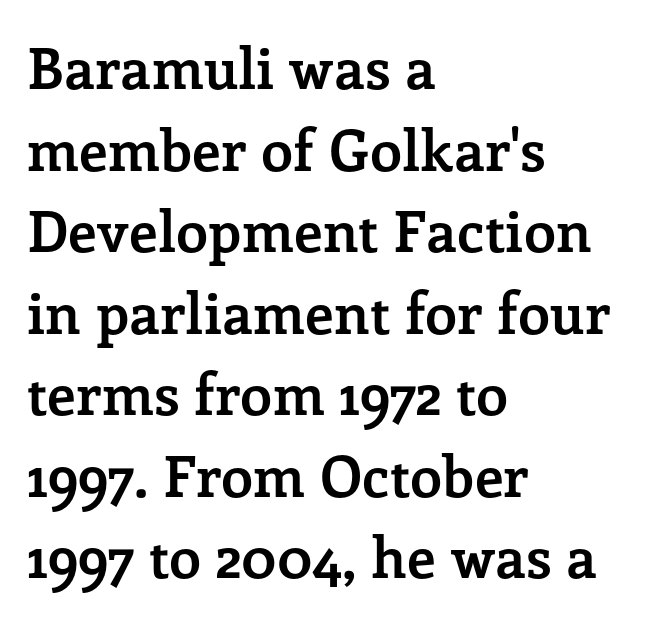
Q: Is the text bold? A: Yes.
Q: Is the text italic (slanted)? A: No, it is upright.
Q: Is the typeface a serif or a sans-serif typeface? A: Serif.
Q: Is the text underlined? A: No.
Q: How is the paragraph aligned? A: Left-aligned.
Q: Is the spacing between letters normal or unusually wide? A: Normal.
Q: Is the spacing between lines tight, normal or loose? A: Normal.
Q: Width (condensed, normal, or wide)? A: Normal.
Q: Stroke contrast? A: Low.
Q: x-height? A: Medium.
Q: Monospaced? A: No.
